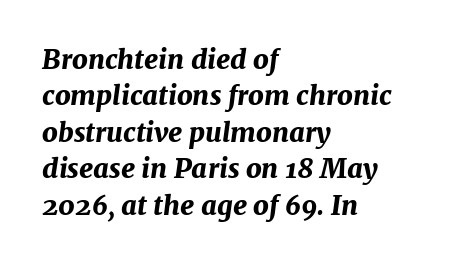
The image shows 27 px bold type, italic (leaning right); set left-aligned, normal line spacing (1.35x), normal letter spacing, not underlined.
